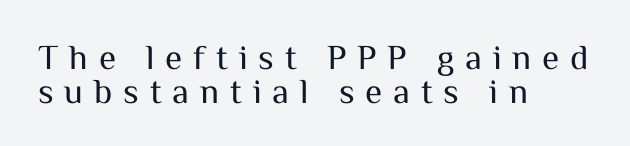
{"serif": "no", "italic": "no", "bold": "no", "weight": "regular", "width": "normal", "stroke_contrast": "medium", "x_height": "medium", "monospaced": "no", "underline": "no", "align": "left", "line_spacing": "tight", "line_spacing_ratio": 0.97, "letter_spacing": "wide", "letter_spacing_em": 0.31, "glyph_px": 35}
